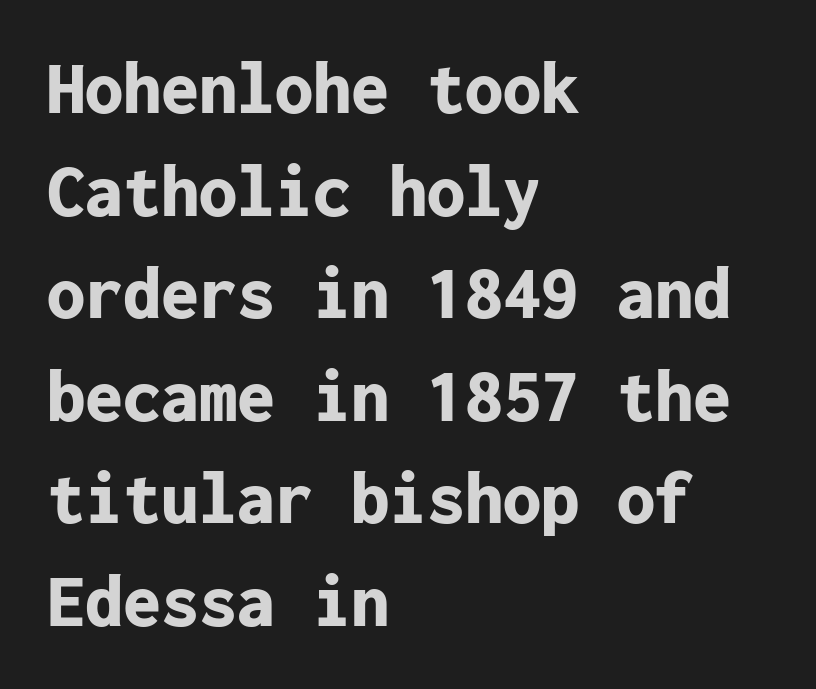
Reading down the block, your eye returns to a fixed left position each line. Look at the stroke-to-counter ratio: heavy, a bold. Spacing verdict: monospaced, one width for all characters. Compared with typical body copy, the letter spacing here is the same. This sample uses an upright cut, with every glyph sitting square on the baseline. Has an underline been added? It has not.
